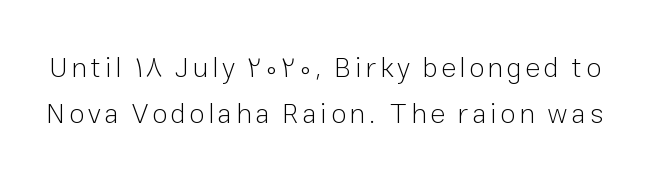
The image shows 28 px light sans-serif type, upright; set normal line spacing (1.64x), not underlined; low stroke contrast and a medium x-height.
